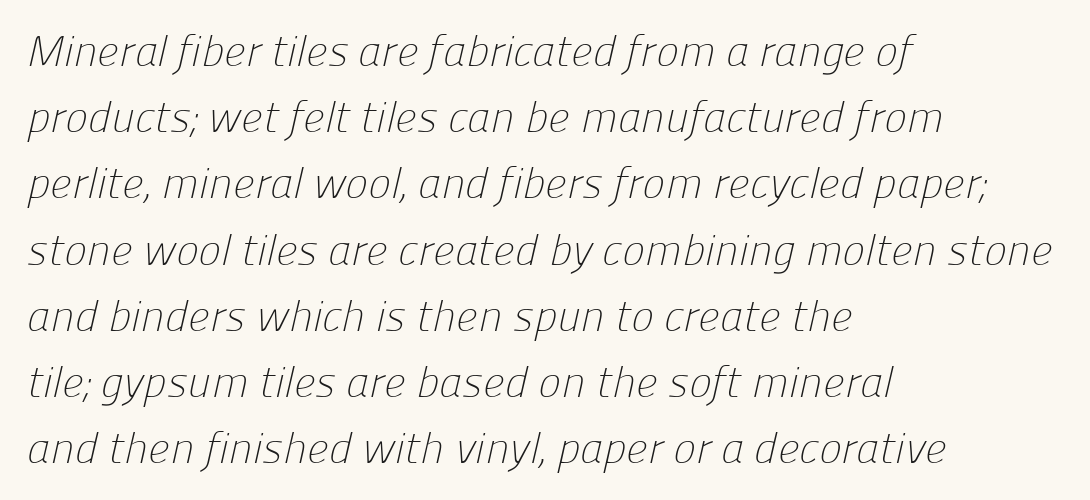
{"serif": "no", "bold": "no", "weight": "light", "width": "normal", "stroke_contrast": "low", "x_height": "medium", "monospaced": "no", "underline": "no", "align": "left", "line_spacing": "normal", "line_spacing_ratio": 1.54, "letter_spacing": "normal", "letter_spacing_em": 0.0, "glyph_px": 43}
